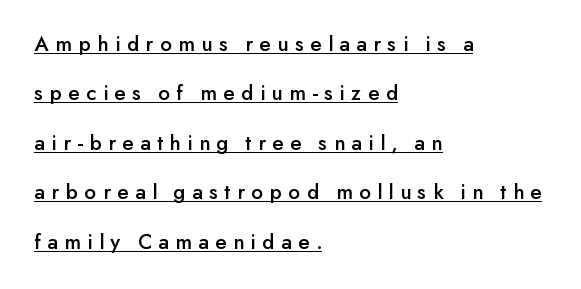
{"italic": "no", "underline": "yes", "align": "left", "line_spacing": "loose", "line_spacing_ratio": 2.25, "letter_spacing": "wide", "letter_spacing_em": 0.3, "glyph_px": 22}
